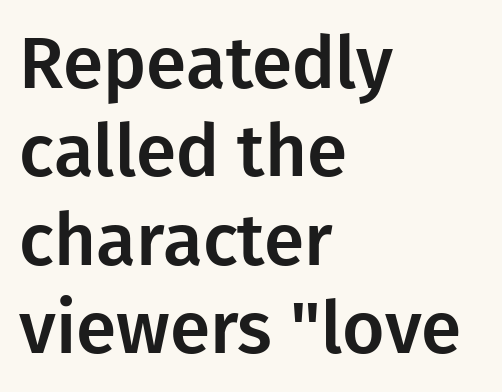
Q: Is the text italic (slanted)? A: No, it is upright.
Q: Is the typeface a serif or a sans-serif typeface? A: Sans-serif.
Q: Is the text underlined? A: No.
Q: How is the paragraph aligned? A: Left-aligned.
Q: Is the spacing between letters normal or unusually wide? A: Normal.
Q: Width (condensed, normal, or wide)? A: Normal.
Q: Stroke contrast? A: Low.
Q: x-height? A: Medium.
Q: Monospaced? A: No.
